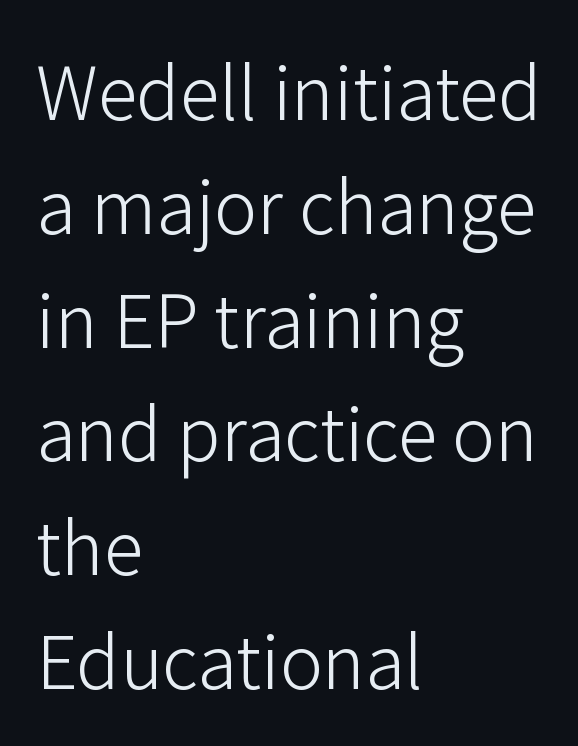
The image shows 72 px light sans-serif type, upright; set left-aligned, normal line spacing (1.58x), normal letter spacing, not underlined; low stroke contrast and a medium x-height.
